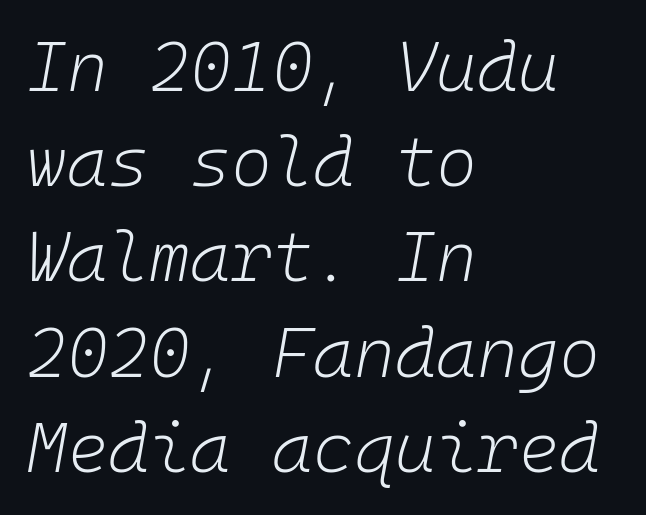
On a weight scale, this lands at 450 or below. Tracking value appears to be zero — textbook default spacing. Each letter, wide or thin by design, is forced into the same width here. The leading is moderate, giving the passage an even texture. The words here are not underlined.
